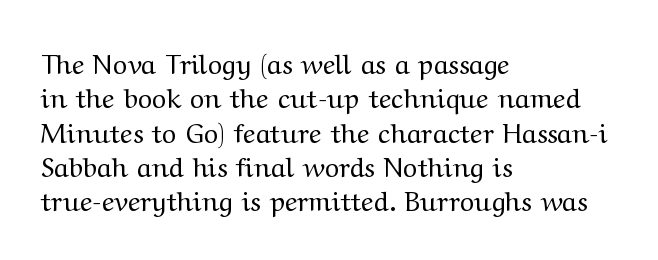
{"italic": "no", "bold": "no", "underline": "no", "align": "left", "line_spacing": "normal", "line_spacing_ratio": 1.27, "letter_spacing": "normal", "letter_spacing_em": 0.0, "glyph_px": 27}
